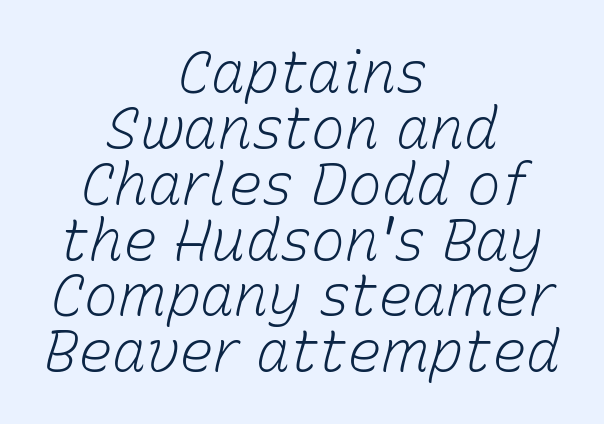
The image shows 57 px light type, italic (leaning right); set centered, tight line spacing (0.98x), normal letter spacing, not underlined; low stroke contrast and a medium x-height.
